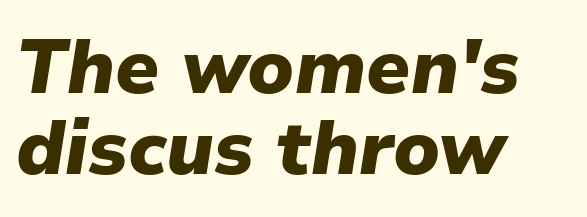
{"italic": "yes", "lean": "right", "slant_degrees": 9, "bold": "yes", "weight": "heavy", "width": "normal", "stroke_contrast": "low", "x_height": "medium", "monospaced": "no", "underline": "no", "align": "left", "line_spacing": "tight", "line_spacing_ratio": 1.06, "letter_spacing": "normal", "letter_spacing_em": 0.0, "glyph_px": 76}
